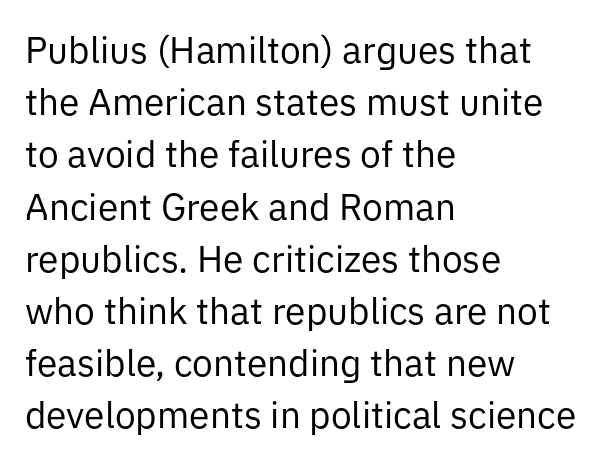
Spacing verdict: proportional, widths tailored to each character. Beneath every word, the page is bare. This sample uses an upright cut, with every glyph sitting square on the baseline. Summary of vertical rhythm: regular, with standard interline spacing.
